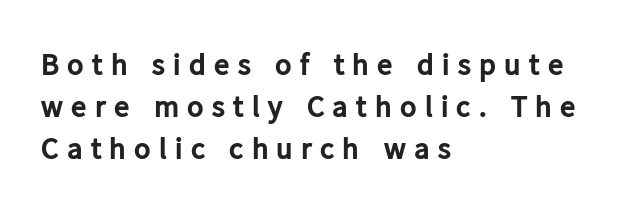
Q: Is the text bold? A: Yes.
Q: Is the text italic (slanted)? A: No, it is upright.
Q: Is the typeface a serif or a sans-serif typeface? A: Sans-serif.
Q: Is the text underlined? A: No.
Q: How is the paragraph aligned? A: Left-aligned.
Q: Is the spacing between letters normal or unusually wide? A: Unusually wide.
Q: Is the spacing between lines tight, normal or loose? A: Normal.
Q: Width (condensed, normal, or wide)? A: Normal.
Q: Stroke contrast? A: Low.
Q: x-height? A: Medium.
Q: Monospaced? A: No.
